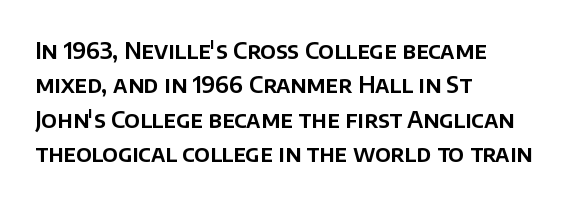
{"italic": "no", "underline": "no", "align": "left", "line_spacing": "normal", "line_spacing_ratio": 1.5, "letter_spacing": "normal", "letter_spacing_em": 0.0, "glyph_px": 23}
